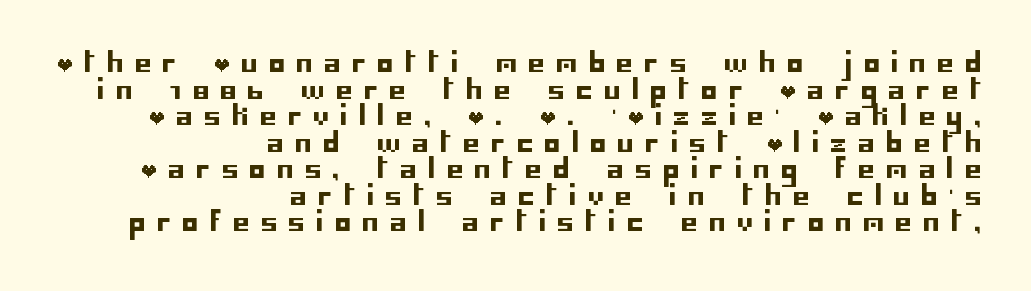
{"italic": "no", "underline": "no", "align": "right", "line_spacing": "tight", "line_spacing_ratio": 1.02, "letter_spacing": "wide", "letter_spacing_em": 0.45, "glyph_px": 26}
